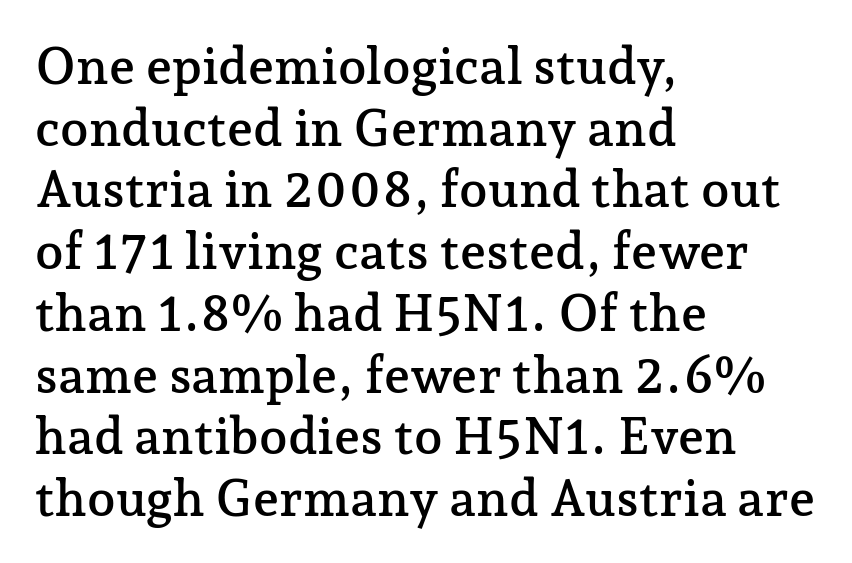
The image shows 51 px serif type, upright; set left-aligned, line spacing 1.21x, normal letter spacing, not underlined; low stroke contrast and a medium x-height.
